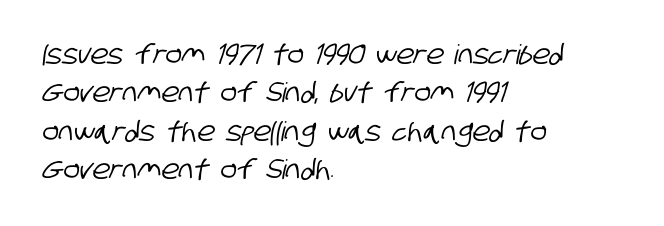
{"underline": "no", "align": "left", "line_spacing": "normal", "line_spacing_ratio": 1.42, "letter_spacing": "normal", "letter_spacing_em": 0.0, "glyph_px": 27}
